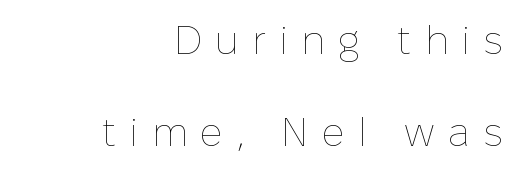
{"italic": "no", "bold": "no", "weight": "thin", "width": "normal", "stroke_contrast": "low", "x_height": "medium", "monospaced": "no", "underline": "no", "align": "right", "line_spacing": "loose", "line_spacing_ratio": 2.3, "letter_spacing": "wide", "letter_spacing_em": 0.33, "glyph_px": 40}
